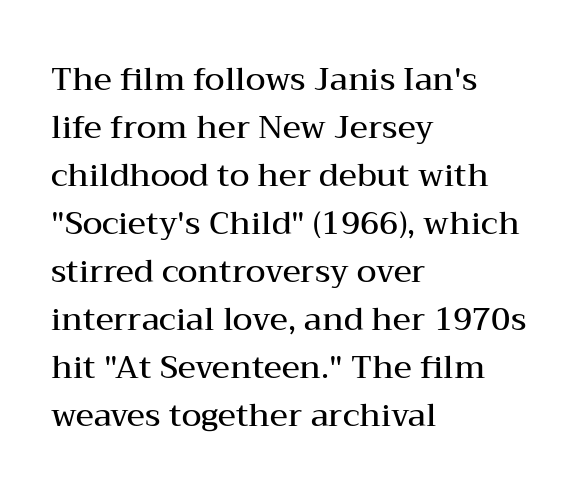
The image shows 32 px semibold, wide serif type, upright; set left-aligned, normal line spacing (1.5x), normal letter spacing, not underlined; medium stroke contrast and a medium x-height.
